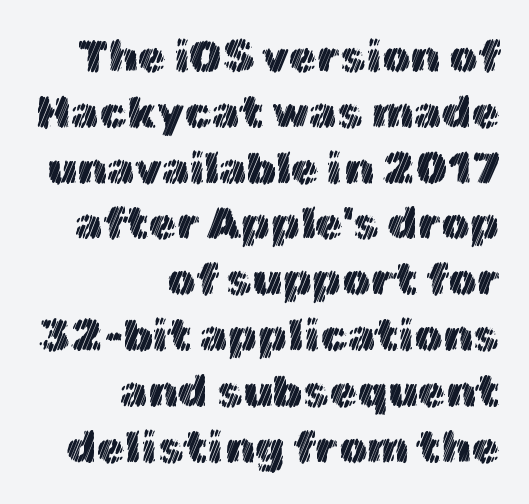
{"italic": "no", "width": "normal", "x_height": "medium", "monospaced": "no", "underline": "no", "align": "right", "line_spacing_ratio": 1.24, "letter_spacing": "normal", "letter_spacing_em": 0.0, "glyph_px": 45}
